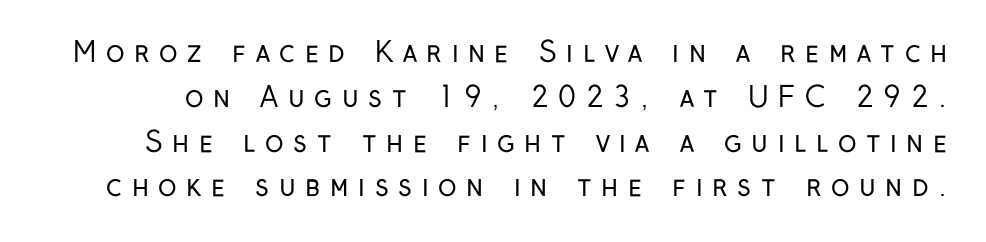
{"serif": "no", "italic": "no", "bold": "no", "weight": "regular", "width": "condensed", "stroke_contrast": "low", "x_height": "medium", "monospaced": "no", "underline": "no", "line_spacing": "normal", "line_spacing_ratio": 1.6, "letter_spacing": "wide", "letter_spacing_em": 0.34, "glyph_px": 28}
